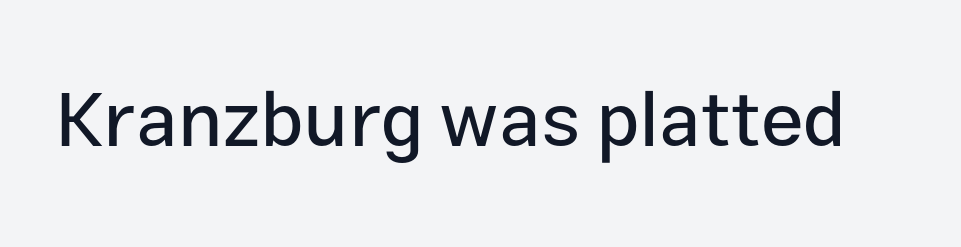
The image shows 77 px sans-serif type, upright; set normal letter spacing, not underlined; low stroke contrast and a medium x-height.
